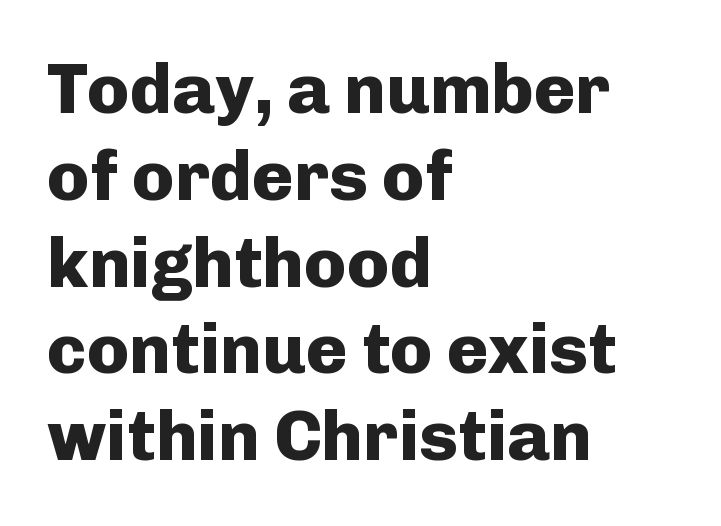
{"serif": "no", "italic": "no", "bold": "yes", "weight": "heavy", "width": "normal", "stroke_contrast": "low", "x_height": "medium", "monospaced": "no", "underline": "no", "align": "left", "line_spacing_ratio": 1.24, "letter_spacing": "normal", "letter_spacing_em": 0.0, "glyph_px": 70}
